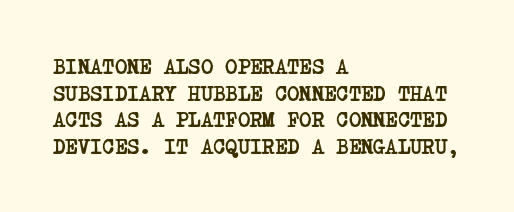
Unmarked baselines from the first word to the last. The setting favours the left margin, as ordinary paragraphs usually do. Regarding leading, the lines here are spaced in the standard way. Observe the ordinary spacing: letters are neighbours, not strangers. Heft: maximum for text — a bold.
